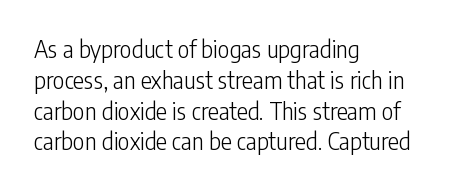
{"italic": "no", "bold": "no", "underline": "no", "align": "left", "line_spacing": "normal", "line_spacing_ratio": 1.34, "letter_spacing": "normal", "letter_spacing_em": 0.0, "glyph_px": 23}
